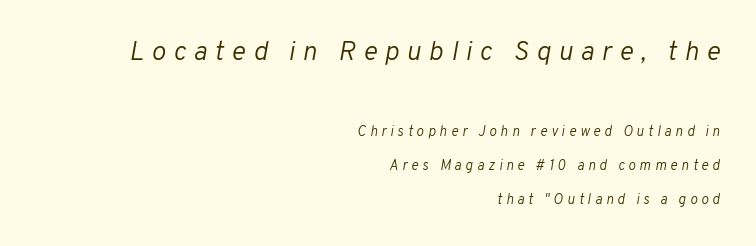
The earlier block is typeset at a bigger size than the later block. The font's italic variant was chosen for this text. Each line ends at the same right margin while the left side varies. Students, note that the glyphs here are deliberately spaced far apart.
